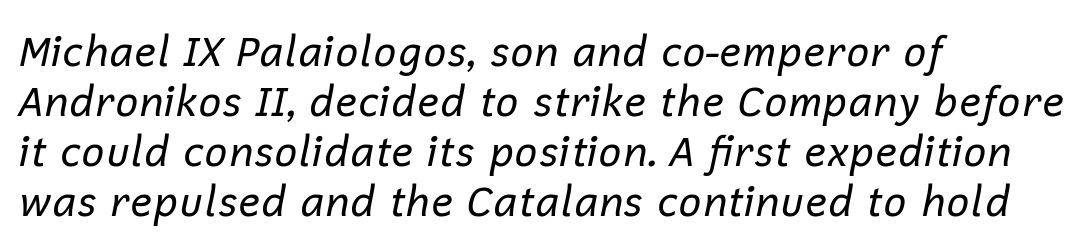
The image shows 41 px regular-weight type, italic (leaning right); set left-aligned, line spacing 1.22x, normal letter spacing, not underlined; low stroke contrast and a medium x-height.
